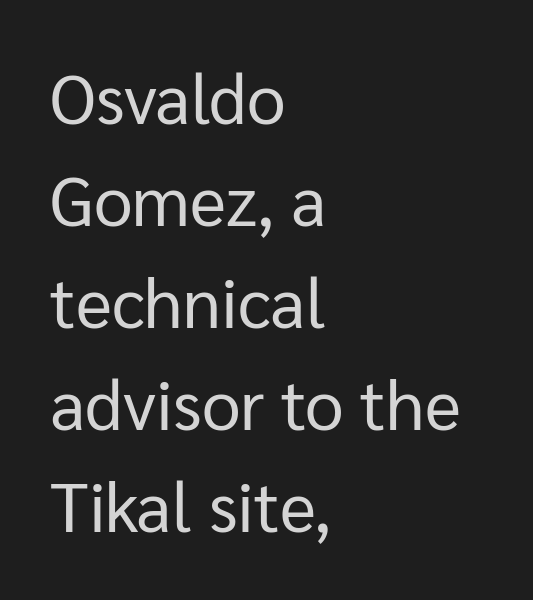
The image shows 69 px regular-weight sans-serif type, upright; set left-aligned, normal line spacing (1.48x), normal letter spacing, not underlined; low stroke contrast and a medium x-height.
